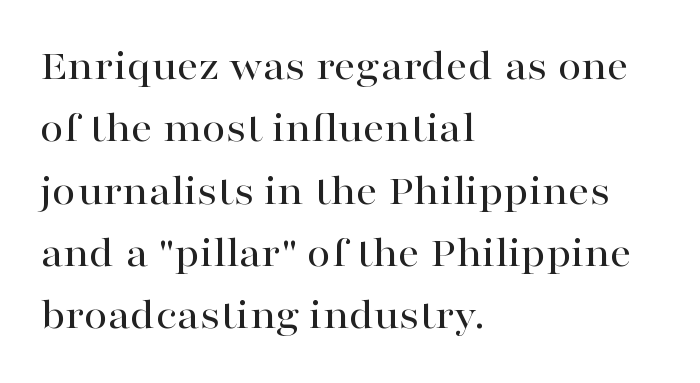
Q: Is the text italic (slanted)? A: No, it is upright.
Q: Is the typeface a serif or a sans-serif typeface? A: Serif.
Q: Is the text underlined? A: No.
Q: How is the paragraph aligned? A: Left-aligned.
Q: Is the spacing between letters normal or unusually wide? A: Normal.
Q: Is the spacing between lines tight, normal or loose? A: Normal.
Q: Width (condensed, normal, or wide)? A: Wide.
Q: Stroke contrast? A: High.
Q: x-height? A: Medium.
Q: Monospaced? A: No.
